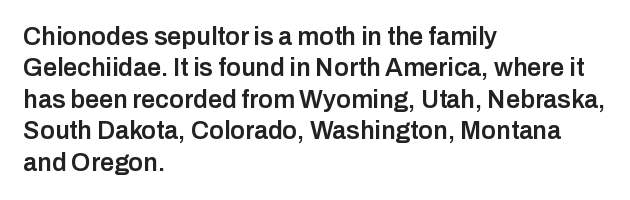
{"italic": "no", "bold": "semi", "underline": "no", "align": "left", "line_spacing": "normal", "line_spacing_ratio": 1.26, "letter_spacing": "normal", "letter_spacing_em": 0.0, "glyph_px": 25}
